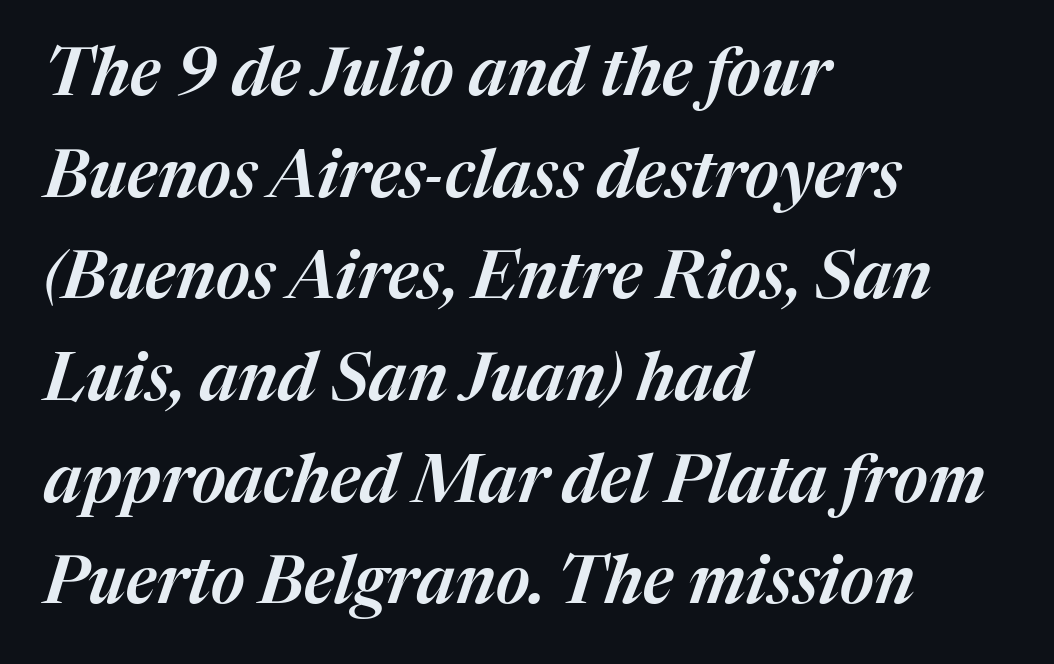
The image shows 66 px text type, italic (leaning right); set left-aligned, normal line spacing (1.54x), normal letter spacing, not underlined; medium stroke contrast and a medium x-height.
